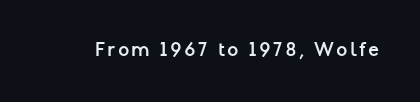
The type sits square on the baseline with zero lean. Lines of text with bare space underneath. Does the weight exceed regular? Yes, all the way to bold.
